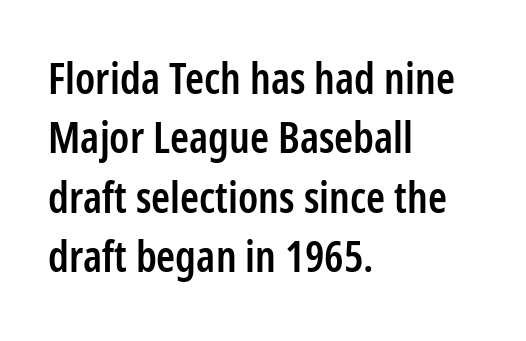
{"serif": "no", "italic": "no", "bold": "semi", "weight": "semibold", "width": "condensed", "stroke_contrast": "low", "x_height": "medium", "monospaced": "no", "underline": "no", "align": "left", "line_spacing": "normal", "line_spacing_ratio": 1.38, "letter_spacing": "normal", "letter_spacing_em": 0.0, "glyph_px": 43}
